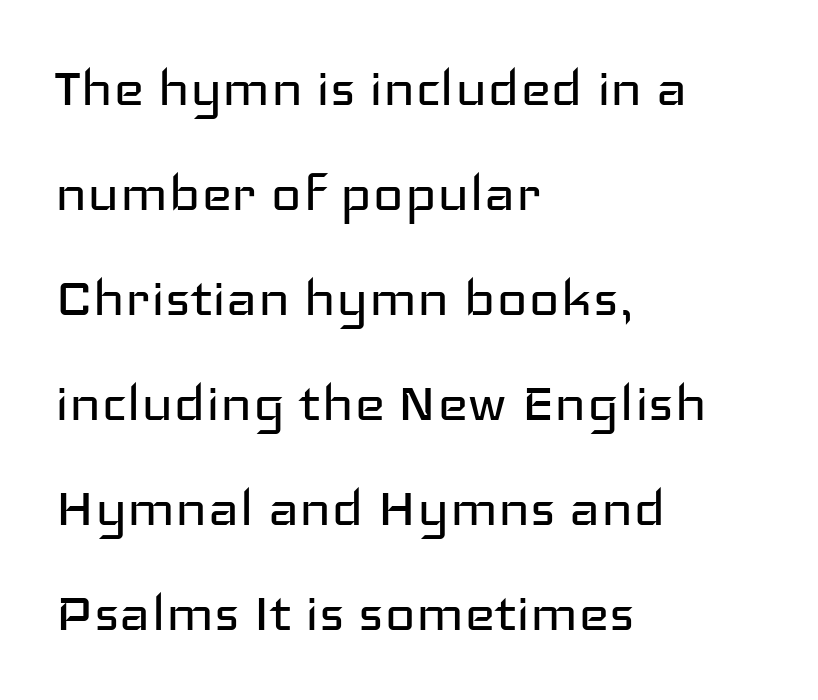
The image shows 66 px regular-weight, wide sans-serif type, upright; set left-aligned, normal line spacing (1.59x), normal letter spacing, not underlined; low stroke contrast and a medium x-height.
